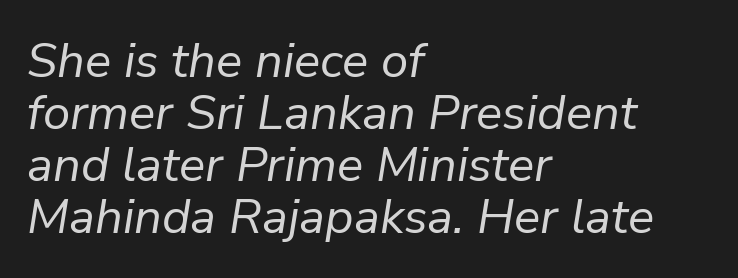
{"italic": "yes", "lean": "right", "slant_degrees": 9, "bold": "no", "weight": "regular", "width": "normal", "stroke_contrast": "low", "x_height": "medium", "monospaced": "no", "underline": "no", "align": "left", "line_spacing": "tight", "line_spacing_ratio": 1.06, "letter_spacing": "normal", "letter_spacing_em": 0.0, "glyph_px": 49}
